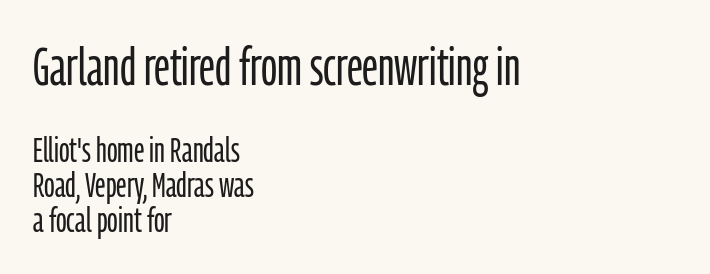
{"serif": "no", "italic": "no", "bold": "no", "weight": "light", "width": "condensed", "stroke_contrast": "low", "x_height": "medium", "monospaced": "no", "underline": "no", "align": "left", "line_spacing": "tight", "line_spacing_ratio": 1.0, "letter_spacing": "normal", "letter_spacing_em": 0.0, "larger_block": "first", "size_ratio": 1.51, "glyph_px": 53}
